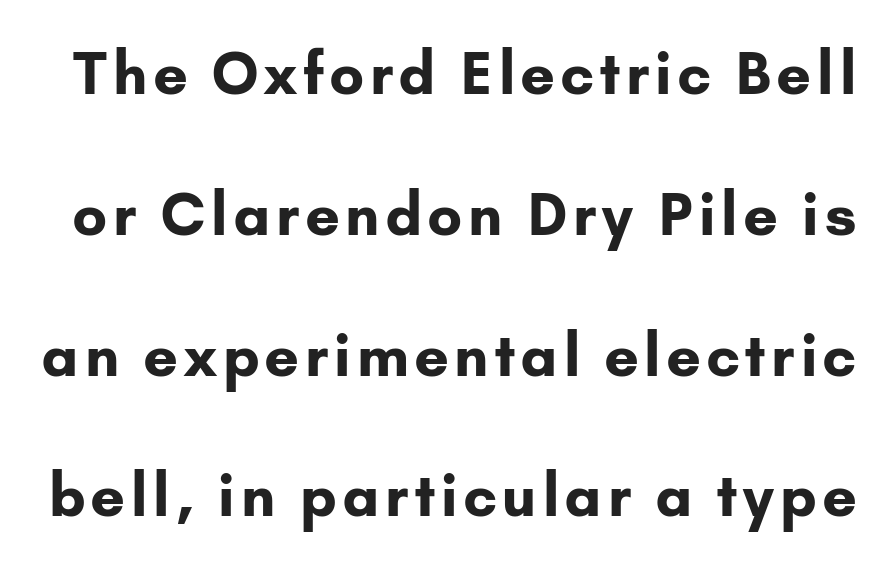
The image shows 57 px bold sans-serif type, upright; set loose line spacing (2.47x), not underlined; low stroke contrast and a small x-height.
